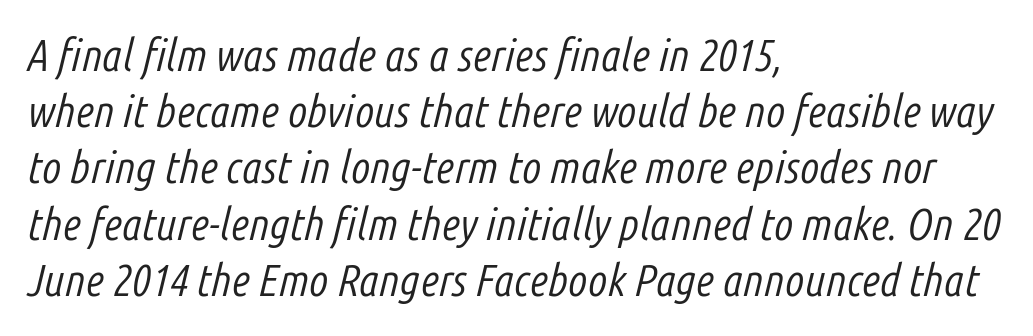
{"italic": "yes", "lean": "right", "slant_degrees": 14, "bold": "no", "weight": "light", "width": "condensed", "stroke_contrast": "low", "x_height": "medium", "monospaced": "no", "underline": "no", "align": "left", "line_spacing": "normal", "line_spacing_ratio": 1.25, "letter_spacing": "normal", "letter_spacing_em": 0.0, "glyph_px": 45}
